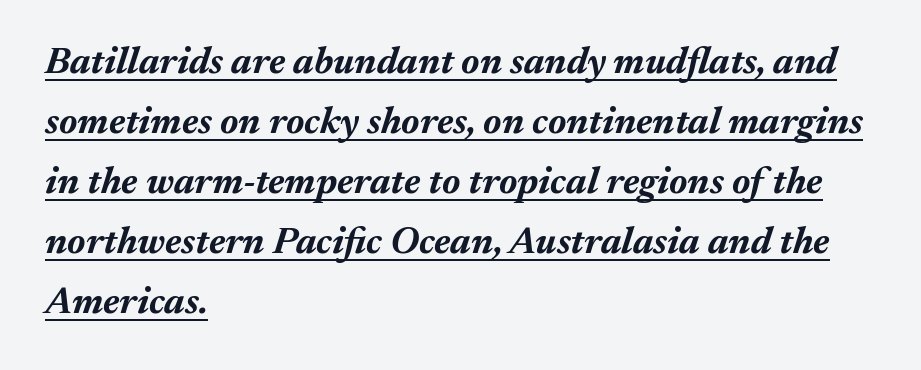
Each line of the rendering has a horizontal stroke beneath the glyphs. Emphasis-style slanted type is in use. The rendering uses a moderate line-height, typical for paragraphs. Proportional: the letters do not fall into vertical columns.
